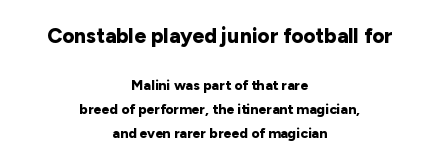
Q: Is the text bold? A: Yes.
Q: Is the text italic (slanted)? A: No, it is upright.
Q: Is the text underlined? A: No.
Q: How is the paragraph aligned? A: Centered.
Q: Is the spacing between letters normal or unusually wide? A: Normal.
Q: Which block of text is set in a larger size, the first (top) or the second (bottom)? A: The first (top) one.
